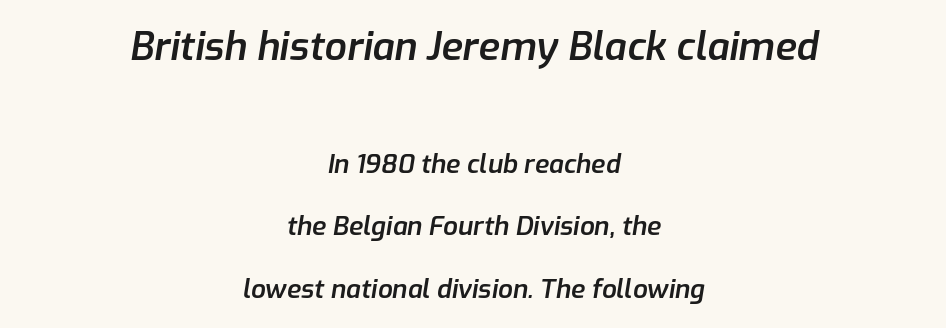
The image shows 39 px semibold type, italic (leaning right); set centered, loose line spacing (2.42x), normal letter spacing, not underlined; the first (top) block is 1.5x larger; low stroke contrast and a medium x-height.
